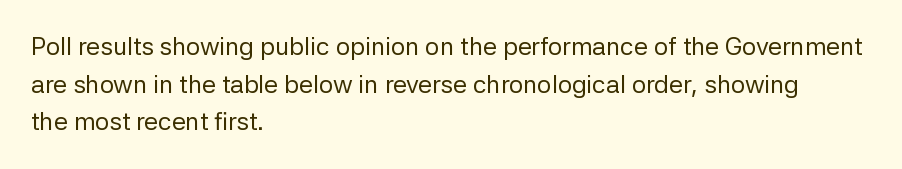
The face used here is rendered with its standard letterfit. Just letters on the line, the space beneath them empty. Caption: face not bold, strokes unweighted. Line spacing here is normal.
